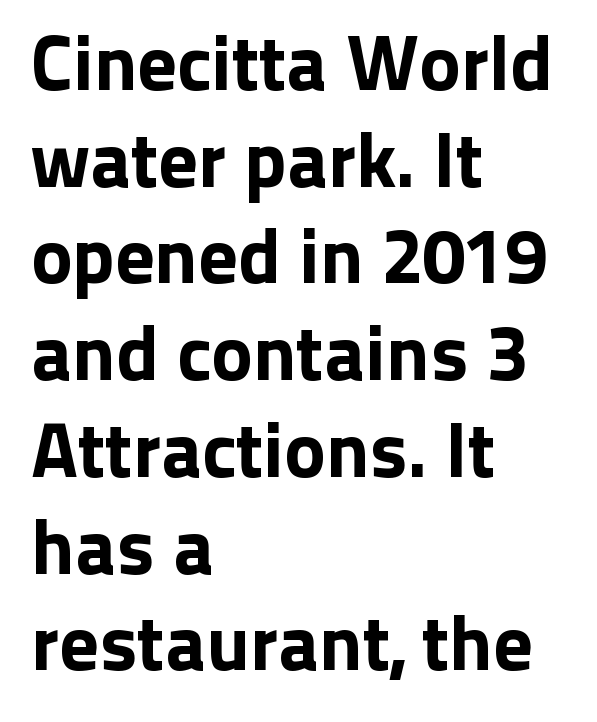
Q: Is the text italic (slanted)? A: No, it is upright.
Q: Is the typeface a serif or a sans-serif typeface? A: Sans-serif.
Q: Is the text underlined? A: No.
Q: How is the paragraph aligned? A: Left-aligned.
Q: Is the spacing between letters normal or unusually wide? A: Normal.
Q: Width (condensed, normal, or wide)? A: Normal.
Q: Stroke contrast? A: Low.
Q: x-height? A: Medium.
Q: Monospaced? A: No.
